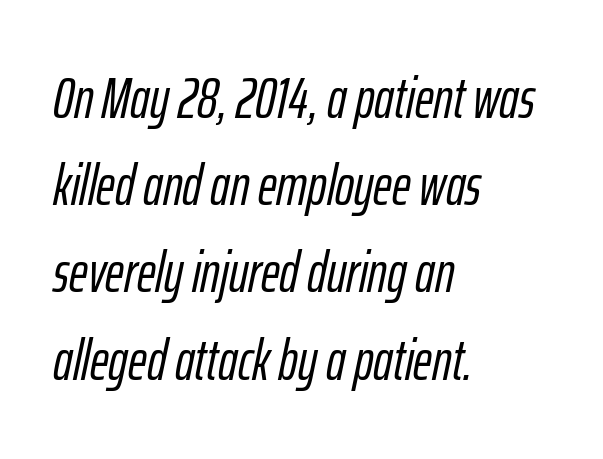
The image shows 57 px condensed type, italic (leaning right); set left-aligned, normal line spacing (1.53x), normal letter spacing, not underlined; low stroke contrast and a medium x-height.
